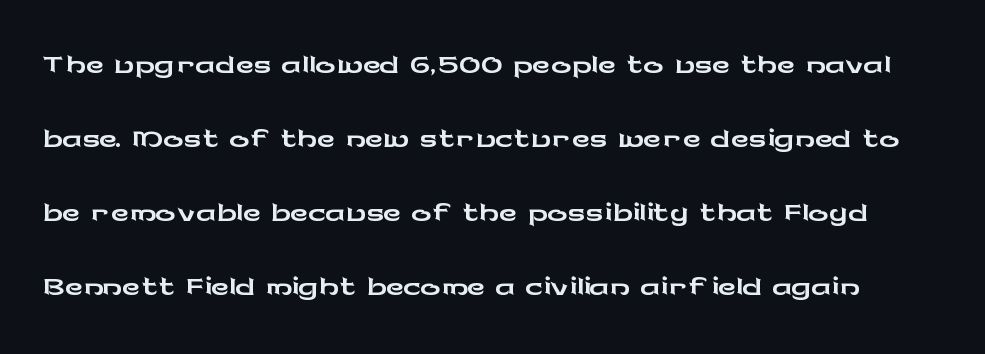
The image shows 50 px wide sans-serif type, upright; set normal line spacing (1.48x), normal letter spacing, not underlined; low stroke contrast and a medium x-height.
